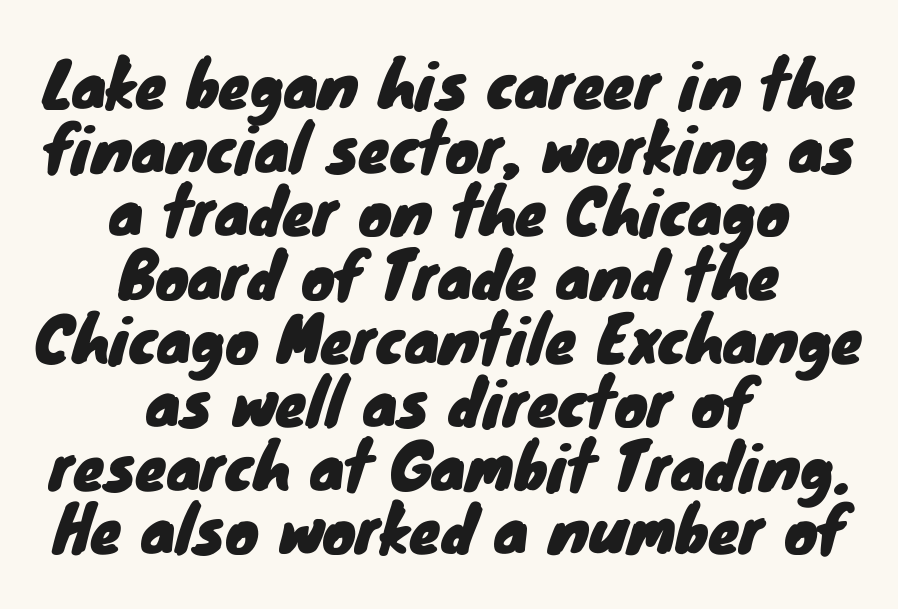
Q: Is the typeface a serif or a sans-serif typeface? A: Sans-serif.
Q: Is the text underlined? A: No.
Q: How is the paragraph aligned? A: Centered.
Q: Is the spacing between letters normal or unusually wide? A: Normal.
Q: Is the spacing between lines tight, normal or loose? A: Tight.
Q: Width (condensed, normal, or wide)? A: Normal.
Q: Stroke contrast? A: Low.
Q: x-height? A: Small.
Q: Monospaced? A: No.
